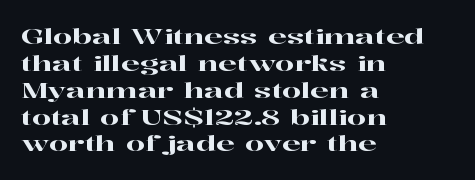
The image shows 22 px text type, upright; set left-aligned, line spacing 1.22x, normal letter spacing, not underlined.
